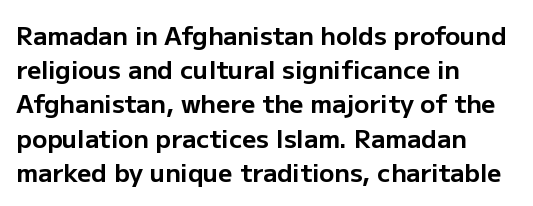
Q: Is the text bold? A: Yes.
Q: Is the text italic (slanted)? A: No, it is upright.
Q: Is the text underlined? A: No.
Q: How is the paragraph aligned? A: Left-aligned.
Q: Is the spacing between letters normal or unusually wide? A: Normal.
Q: Is the spacing between lines tight, normal or loose? A: Normal.
